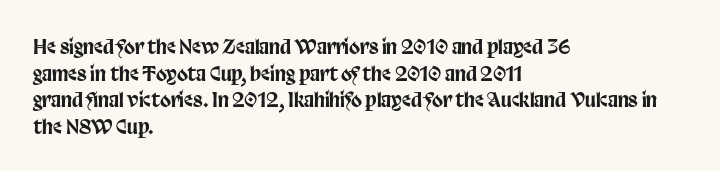
The image shows 20 px text type, upright; set left-aligned, normal line spacing (1.33x), normal letter spacing, not underlined.
